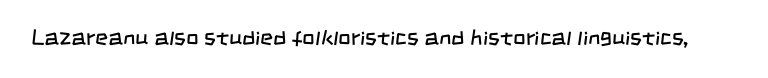
{"bold": "no", "underline": "no", "letter_spacing": "normal", "letter_spacing_em": 0.0, "glyph_px": 22}
